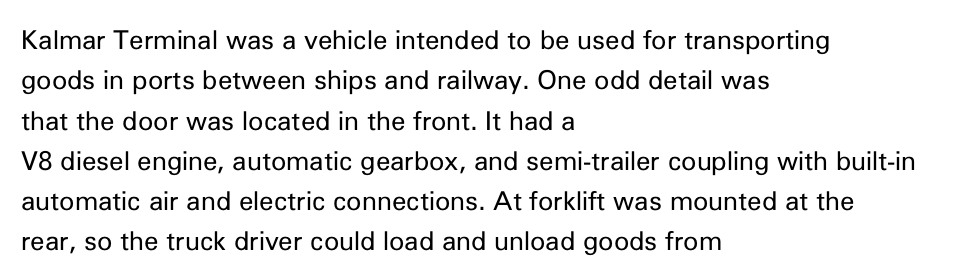
Check the space under the baseline: it is left empty. The type sits square on the baseline with zero lean. Line spacing here is normal. Casual observation: everything's shoved over to the left. Honestly, the letter spacing is just normal — you wouldn't notice it.
